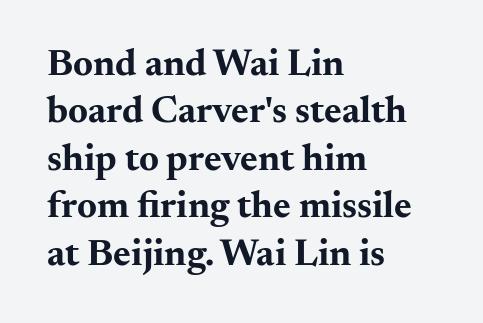
The image shows 38 px bold, wide serif type, upright; set left-aligned, normal line spacing (1.25x), normal letter spacing, not underlined; medium stroke contrast and a small x-height.
